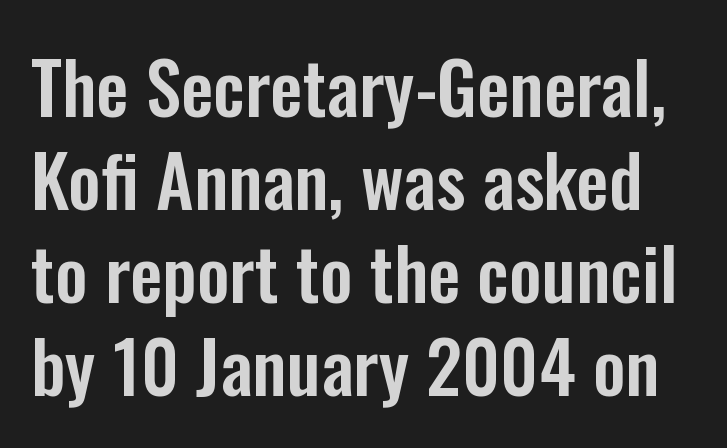
{"serif": "no", "italic": "no", "width": "condensed", "stroke_contrast": "low", "x_height": "medium", "monospaced": "no", "underline": "no", "line_spacing": "normal", "line_spacing_ratio": 1.29, "letter_spacing": "normal", "letter_spacing_em": 0.0, "glyph_px": 72}
